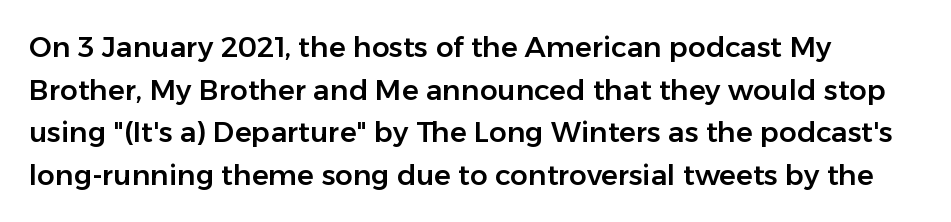
The image shows 28 px sans-serif type, upright; set left-aligned, normal line spacing (1.52x), normal letter spacing, not underlined; low stroke contrast and a medium x-height.
